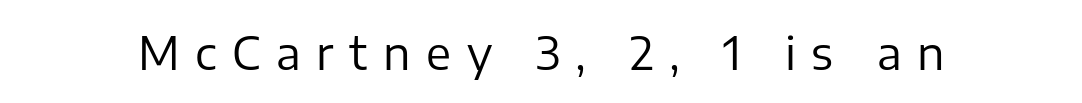
{"serif": "no", "italic": "no", "bold": "no", "weight": "regular", "width": "normal", "stroke_contrast": "low", "x_height": "medium", "monospaced": "no", "underline": "no", "letter_spacing": "wide", "letter_spacing_em": 0.35, "glyph_px": 45}
